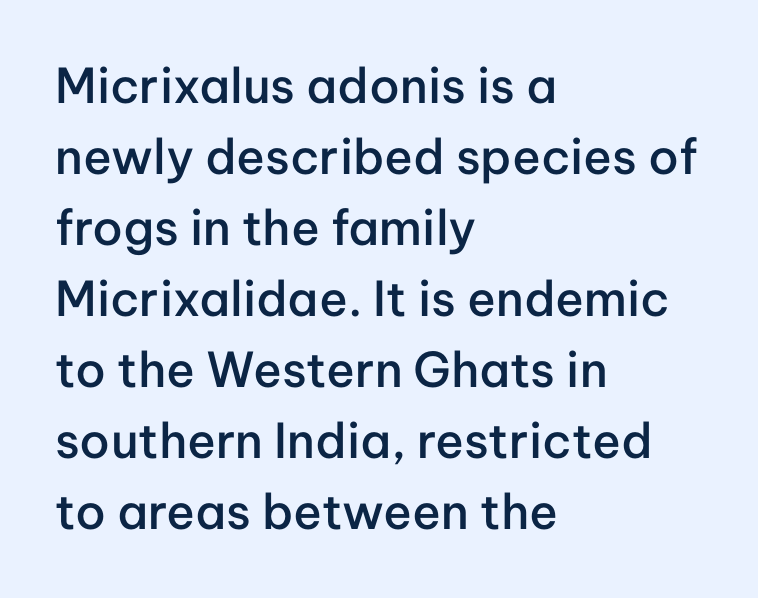
The image shows 48 px semibold sans-serif type, upright; set left-aligned, normal line spacing (1.48x), normal letter spacing, not underlined; low stroke contrast and a medium x-height.
